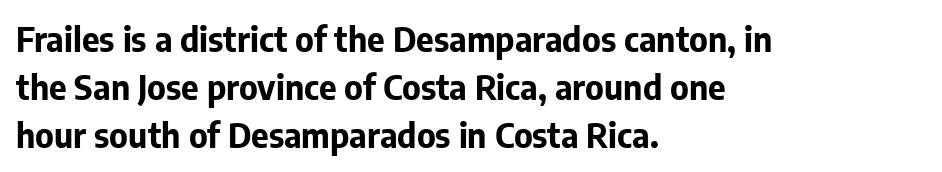
{"serif": "no", "italic": "no", "bold": "yes", "weight": "bold", "width": "normal", "stroke_contrast": "low", "x_height": "medium", "monospaced": "no", "underline": "no", "align": "left", "line_spacing": "normal", "line_spacing_ratio": 1.41, "letter_spacing": "normal", "letter_spacing_em": 0.0, "glyph_px": 34}
